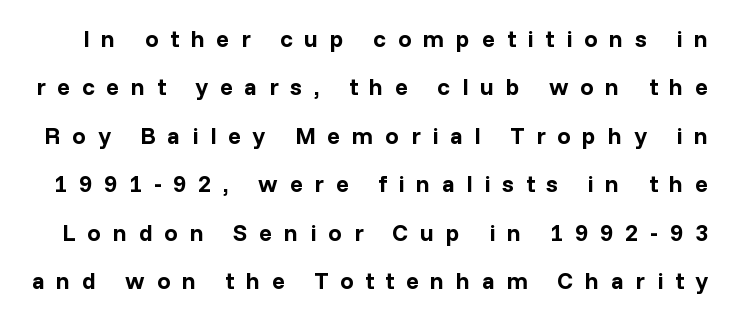
The image shows 24 px bold type, upright; set loose line spacing (2.02x), unusually wide letter spacing (+0.49 em), not underlined.
